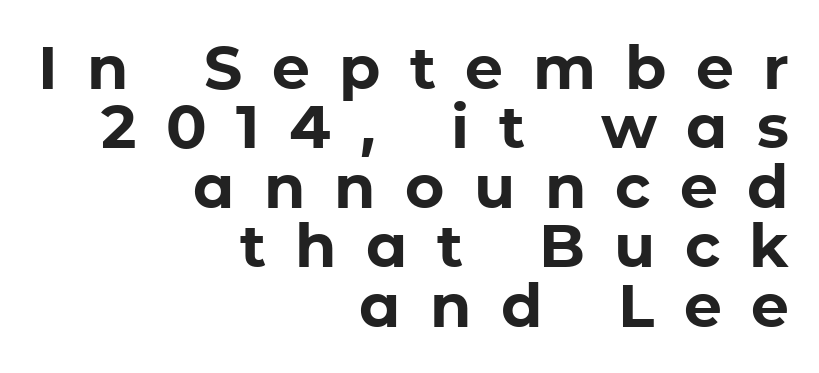
Here the glyphs are tracked loosely, breaking word shapes into spaced letters. If you drew a line through each stem, it would be perfectly vertical. The characters display no serif detailing; their extremities are plain. If you drew a ruler down the right edge, every line would touch it.
